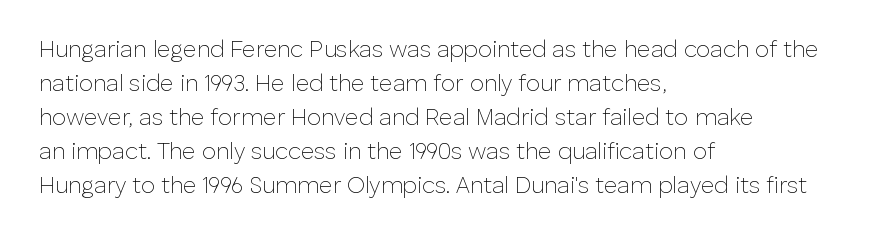
The image shows 23 px text type, upright; set left-aligned, normal line spacing (1.48x), normal letter spacing, not underlined.
